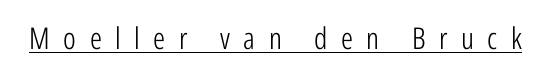
{"serif": "no", "italic": "no", "bold": "no", "weight": "light", "width": "condensed", "stroke_contrast": "low", "x_height": "medium", "monospaced": "no", "underline": "yes", "letter_spacing": "wide", "letter_spacing_em": 0.45, "glyph_px": 30}
